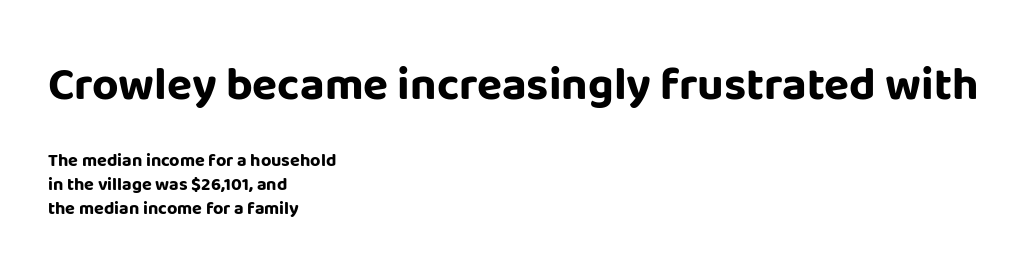
Q: Is the text bold? A: Yes.
Q: Is the text italic (slanted)? A: No, it is upright.
Q: Is the typeface a serif or a sans-serif typeface? A: Sans-serif.
Q: Is the text underlined? A: No.
Q: How is the paragraph aligned? A: Left-aligned.
Q: Is the spacing between letters normal or unusually wide? A: Normal.
Q: Is the spacing between lines tight, normal or loose? A: Normal.
Q: Which block of text is set in a larger size, the first (top) or the second (bottom)? A: The first (top) one.
Q: Width (condensed, normal, or wide)? A: Normal.
Q: Stroke contrast? A: Low.
Q: x-height? A: Large.
Q: Monospaced? A: No.
